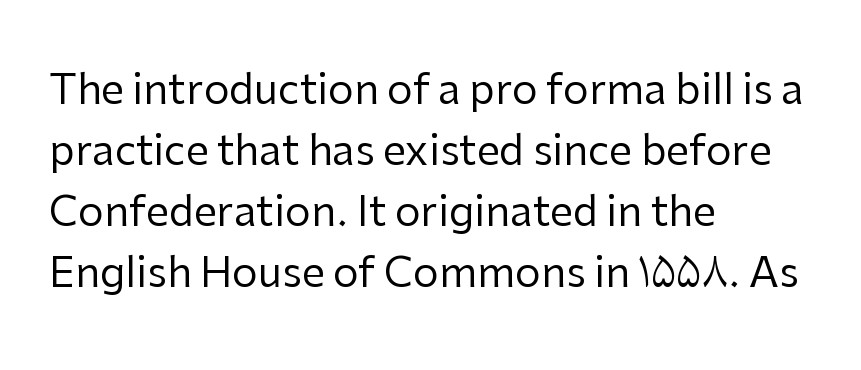
{"serif": "no", "italic": "no", "bold": "no", "weight": "regular", "width": "normal", "stroke_contrast": "low", "x_height": "medium", "monospaced": "no", "underline": "no", "align": "left", "line_spacing": "normal", "line_spacing_ratio": 1.49, "letter_spacing": "normal", "letter_spacing_em": 0.0, "glyph_px": 41}
